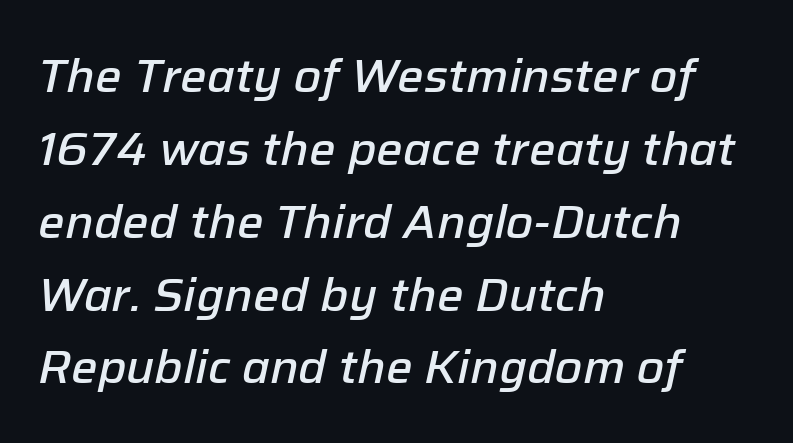
Q: Is the text bold? A: Semi-bold.
Q: Is the text italic (slanted)? A: Yes, it leans right by about 12 degrees.
Q: Is the text underlined? A: No.
Q: How is the paragraph aligned? A: Left-aligned.
Q: Is the spacing between letters normal or unusually wide? A: Normal.
Q: Is the spacing between lines tight, normal or loose? A: Normal.
Q: Width (condensed, normal, or wide)? A: Normal.
Q: Stroke contrast? A: Low.
Q: x-height? A: Medium.
Q: Monospaced? A: No.
